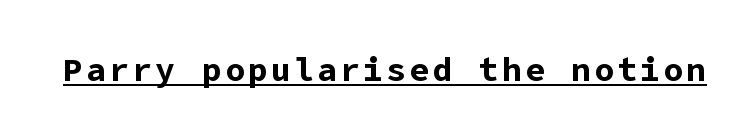
Q: Is the text bold? A: Yes.
Q: Is the text italic (slanted)? A: No, it is upright.
Q: Is the typeface a serif or a sans-serif typeface? A: Sans-serif.
Q: Is the text underlined? A: Yes.
Q: Width (condensed, normal, or wide)? A: Normal.
Q: Stroke contrast? A: Low.
Q: x-height? A: Medium.
